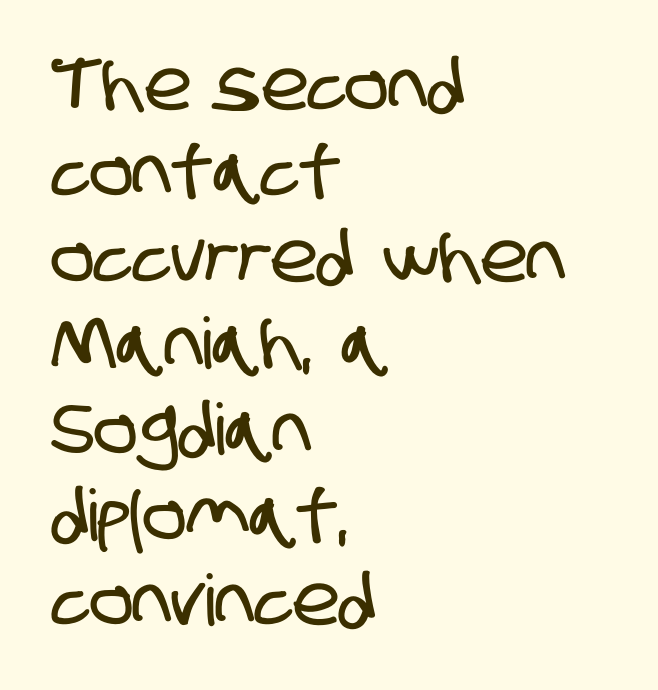
Where is the straight margin? On the left. Think of a printed novel: that variable character pitch is what you see here. Look at the bottom of the vertical strokes: they stop flat, with no serifs. Each row of text sits above clean, open space. Nobody touched the tracking dial on this one.
